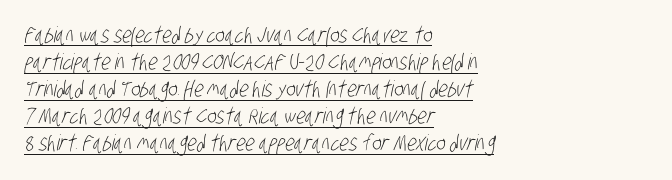
Q: Is the text bold? A: No.
Q: Is the text underlined? A: Yes.
Q: How is the paragraph aligned? A: Left-aligned.
Q: Is the spacing between letters normal or unusually wide? A: Normal.
